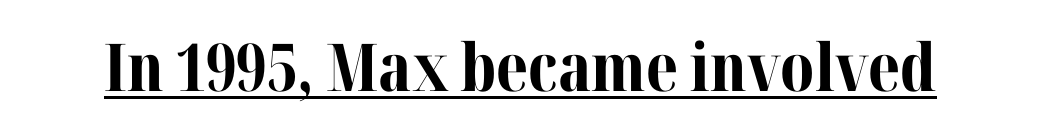
Little horizontal feet cap the strokes, marking this as serif type. Notice how the stems are strictly vertical — no italics here. Default kerning and tracking; the words read as compact shapes. Typographic density is high because the face is bold. Is this a fixed-width face? No — the glyphs have proportional, varying widths.
